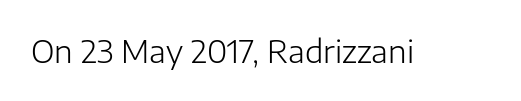
The passage shown is typeset with a sans-serif family. A roman cut, with each character standing at attention. The strip under each line holds only bare page. Caption: face not bold, strokes unweighted.
